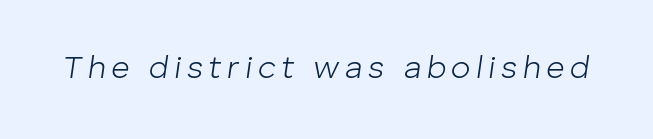
Observe the lean: these are italic letterforms. Character widths vary here, with narrow letters taking less room than wide ones. The zone under the glyphs is completely vacant. The strokes carry an ordinary text weight at most.
